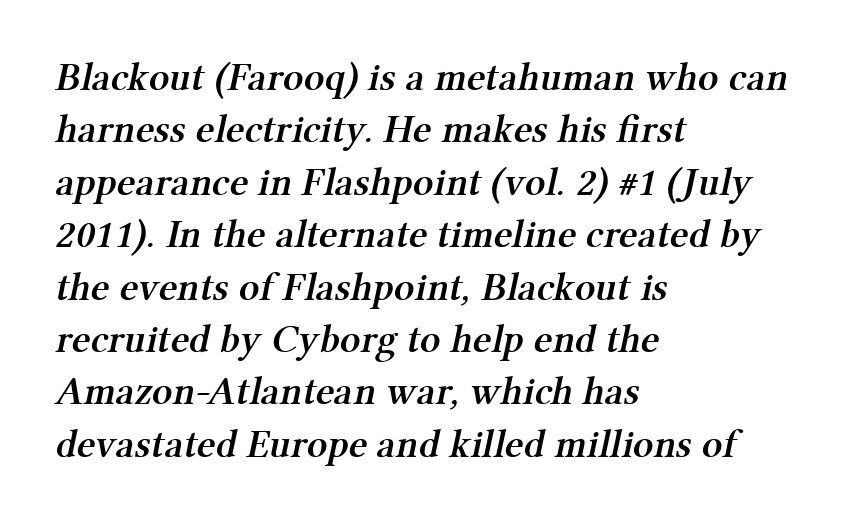
The image shows 40 px semibold serif type; set left-aligned, normal line spacing (1.31x), normal letter spacing, not underlined; medium stroke contrast and a medium x-height.
